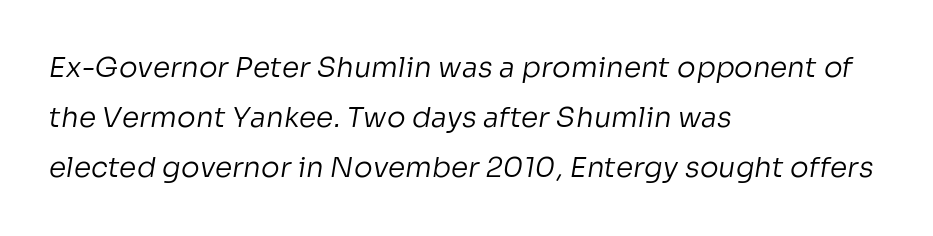
Typographically, this falls in the sans-serif category. This sample is left-justified, so line endings fall wherever the words run out. Spacing verdict: proportional, widths tailored to each character. The strokes carry an ordinary text weight at most.
